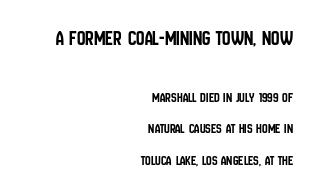
The image shows 21 px text type, upright; set right-aligned, loose line spacing (2.24x), normal letter spacing, not underlined; the first (top) block is 1.5x larger.
